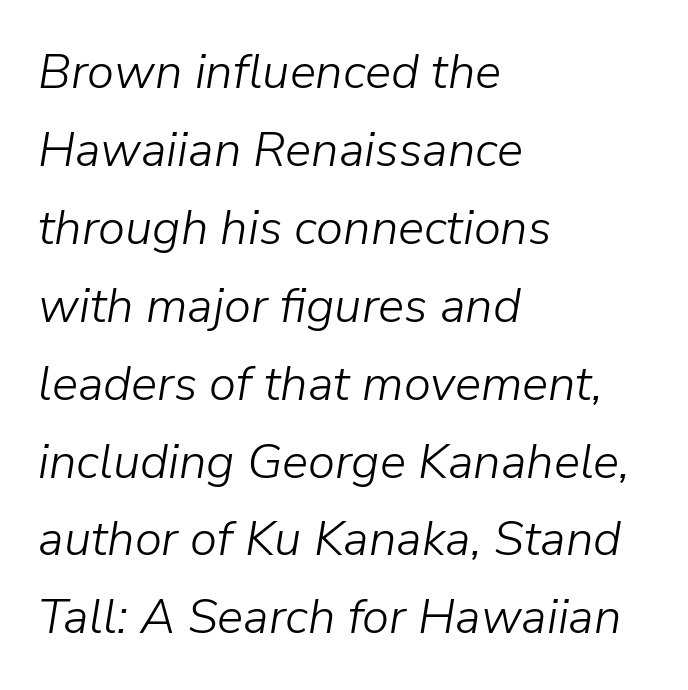
{"italic": "yes", "lean": "right", "slant_degrees": 9, "bold": "no", "weight": "light", "width": "normal", "stroke_contrast": "low", "x_height": "medium", "monospaced": "no", "underline": "no", "align": "left", "line_spacing": "normal", "line_spacing_ratio": 1.59, "letter_spacing": "normal", "letter_spacing_em": 0.0, "glyph_px": 49}
